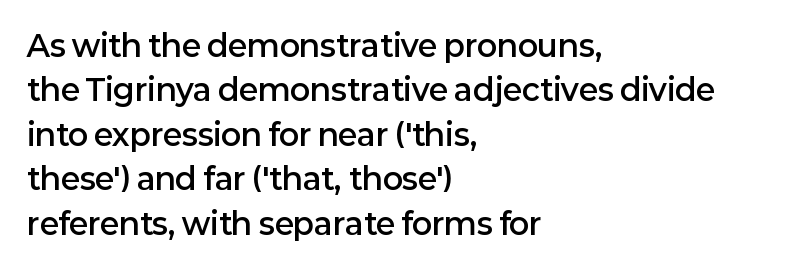
Where is the straight margin? On the left. Evenly set lines give the paragraph a standard silhouette. The font's upright variant was chosen for this text. Underlining? Definitely not there. I'd call this a sans setting — the letters go barefoot.
